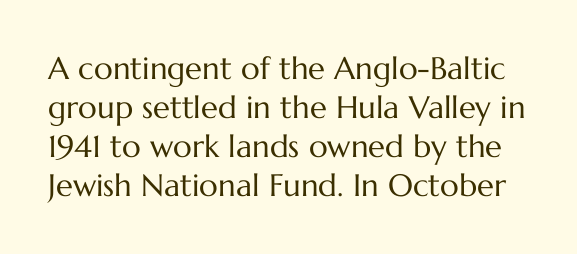
Q: Is the text bold? A: No.
Q: Is the text italic (slanted)? A: No, it is upright.
Q: Is the text underlined? A: No.
Q: Is the spacing between letters normal or unusually wide? A: Normal.
Q: Is the spacing between lines tight, normal or loose? A: Normal.
Q: Width (condensed, normal, or wide)? A: Normal.
Q: Stroke contrast? A: Medium.
Q: x-height? A: Medium.
Q: Monospaced? A: No.
